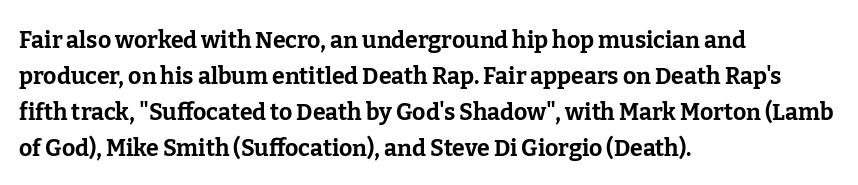
Notice how descenders clear the ascenders below comfortably — that's standard leading. The sample has been set heavy, in full bold. Italic? Not at all — the glyphs are vertical. A bare baseline throughout the passage. The rag falls on the right side of this text block. Inter-character spacing is left at the font's built-in metrics.
